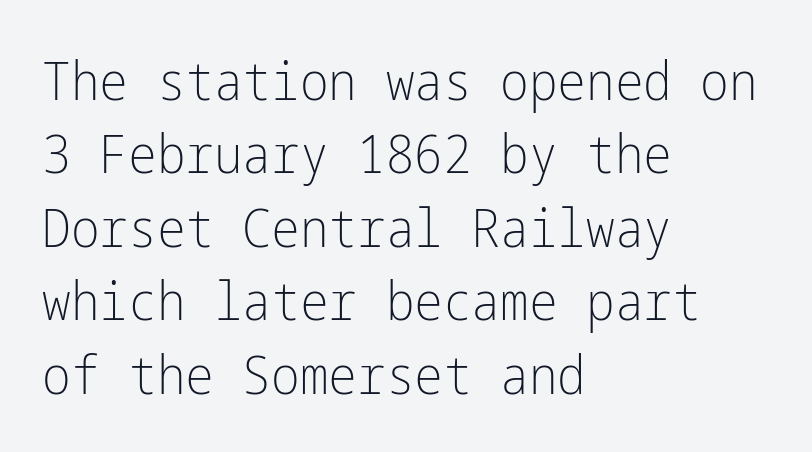
{"serif": "no", "italic": "no", "bold": "no", "weight": "light", "width": "condensed", "stroke_contrast": "low", "x_height": "medium", "underline": "no", "align": "left", "line_spacing": "normal", "line_spacing_ratio": 1.36, "letter_spacing": "normal", "letter_spacing_em": 0.0, "glyph_px": 54}
